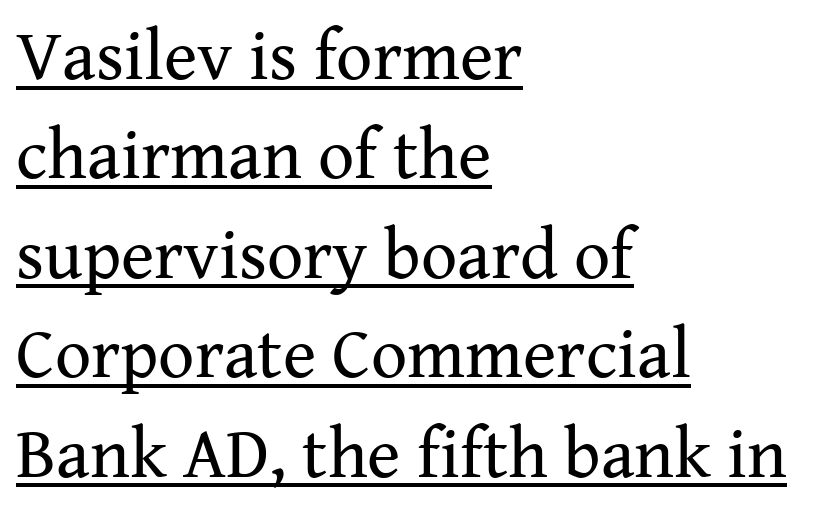
{"serif": "yes", "italic": "no", "bold": "no", "weight": "regular", "width": "normal", "stroke_contrast": "medium", "x_height": "medium", "monospaced": "no", "underline": "yes", "align": "left", "line_spacing": "normal", "line_spacing_ratio": 1.4, "letter_spacing": "normal", "letter_spacing_em": 0.0, "glyph_px": 71}
